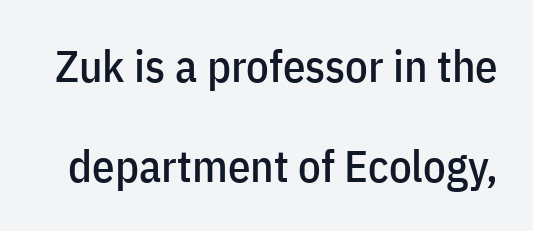
{"serif": "no", "italic": "no", "width": "condensed", "stroke_contrast": "low", "x_height": "medium", "monospaced": "no", "underline": "no", "line_spacing": "loose", "line_spacing_ratio": 2.23, "letter_spacing": "normal", "letter_spacing_em": 0.0, "glyph_px": 45}
